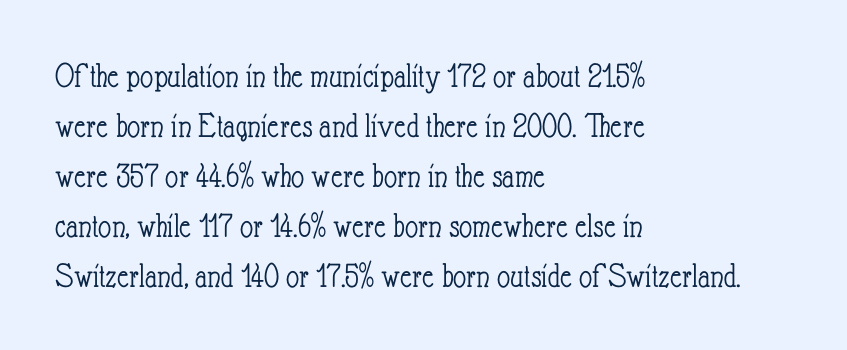
{"italic": "no", "bold": "no", "weight": "light", "width": "condensed", "stroke_contrast": "low", "x_height": "small", "monospaced": "no", "underline": "no", "align": "left", "line_spacing": "normal", "line_spacing_ratio": 1.39, "letter_spacing": "normal", "letter_spacing_em": 0.0, "glyph_px": 36}
